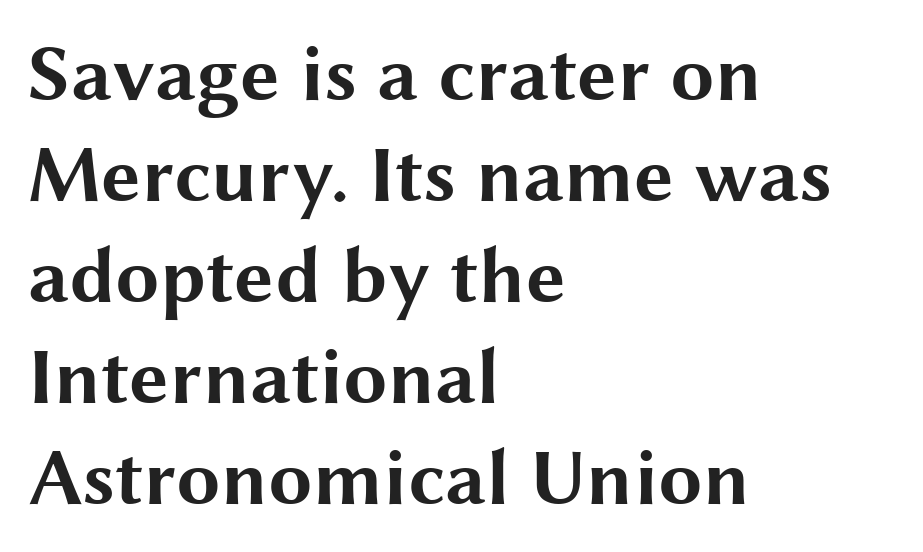
The image shows 79 px bold, wide sans-serif type, upright; set left-aligned, normal line spacing (1.28x), normal letter spacing, not underlined; medium stroke contrast and a medium x-height.
